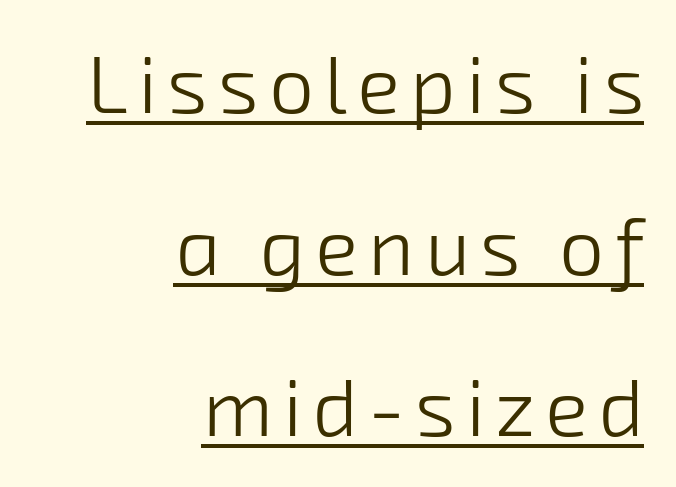
The rendering uses the underline text-decoration. This reads as an unemphasized weight, regular at the heaviest. The face used here is proportionally spaced, like ordinary book or web type. Horizontal alignment here is rightward, an uncommon choice for prose. The line-height multiplier appears high, well above default.
